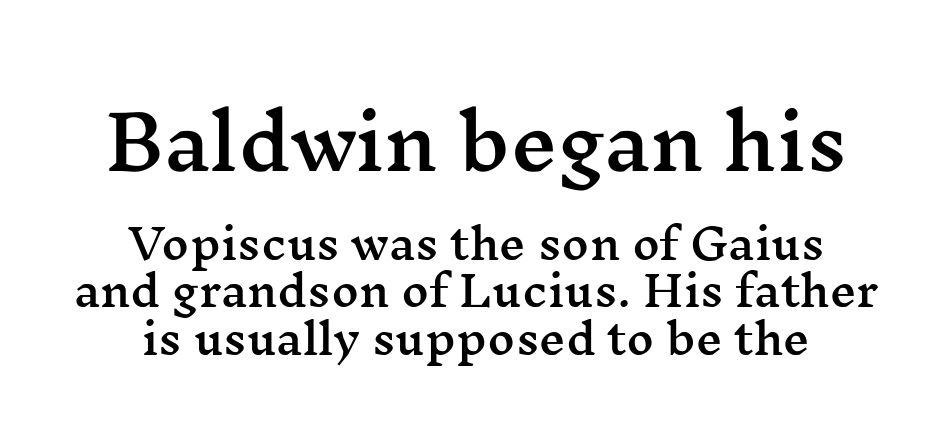
{"serif": "yes", "italic": "no", "width": "wide", "stroke_contrast": "medium", "x_height": "medium", "monospaced": "no", "underline": "no", "align": "center", "line_spacing": "tight", "line_spacing_ratio": 1.14, "letter_spacing": "normal", "letter_spacing_em": 0.0, "larger_block": "first", "size_ratio": 1.76, "glyph_px": 74}
